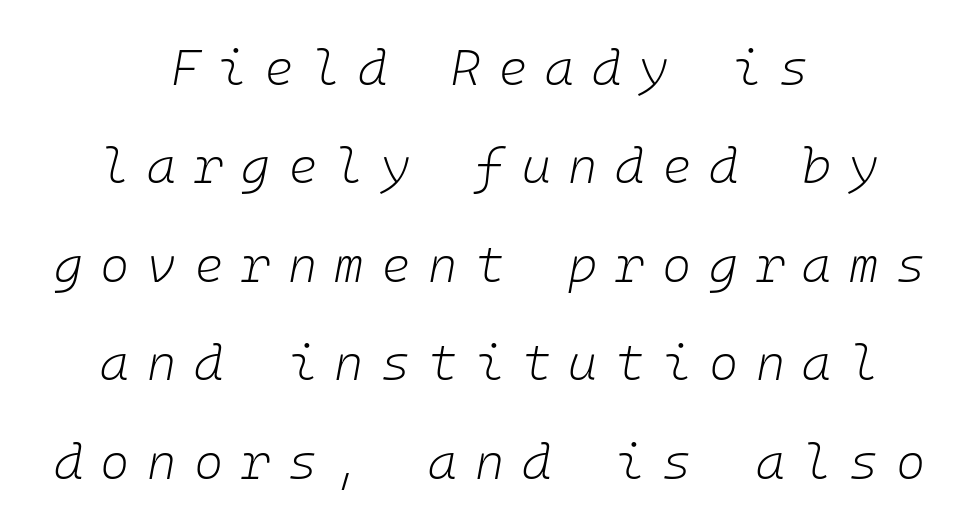
The image shows 50 px light type, italic (leaning right); set centered, loose line spacing (1.97x), unusually wide letter spacing (+0.35 em), not underlined; low stroke contrast and a medium x-height.
